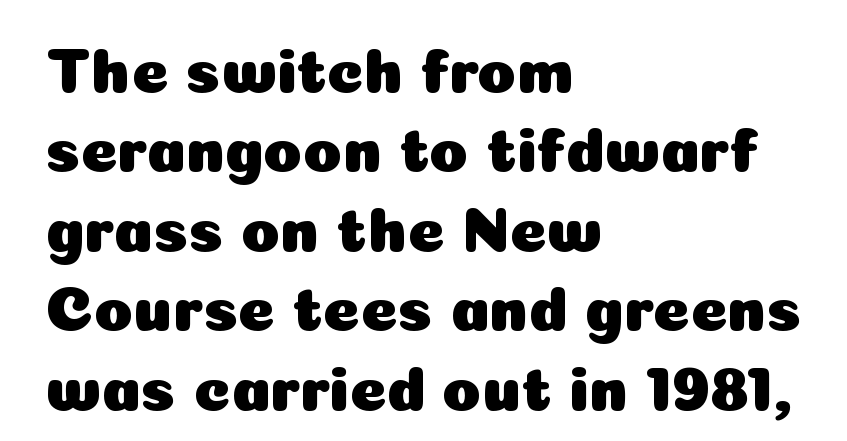
Q: Is the text italic (slanted)? A: No, it is upright.
Q: Is the typeface a serif or a sans-serif typeface? A: Sans-serif.
Q: Is the text underlined? A: No.
Q: How is the paragraph aligned? A: Left-aligned.
Q: Is the spacing between letters normal or unusually wide? A: Normal.
Q: Is the spacing between lines tight, normal or loose? A: Normal.
Q: Width (condensed, normal, or wide)? A: Normal.
Q: Stroke contrast? A: Low.
Q: x-height? A: Medium.
Q: Monospaced? A: No.
